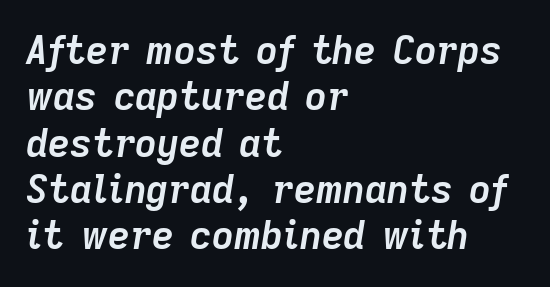
The passage shown leans; its letterforms are oblique. Horizontally, the lines are justified to the leading edge only. Note the varied advance widths — an 'i' is clearly narrower than an 'm'. These words are printed bold, with thick strokes throughout. Check under the words: just untouched page. The passage shown has conventional tracking throughout.
